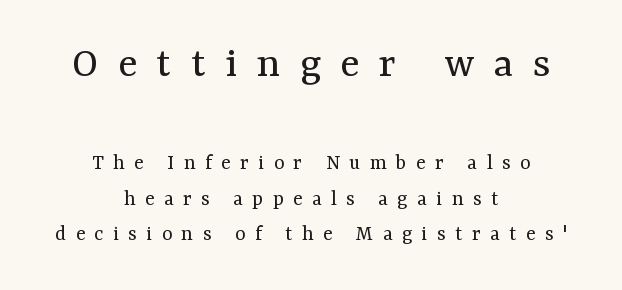
The specimen omits any rule beneath the text block's lines. The passage shown stacks its lines at a standard gap. The typesetting does not lean heavy: it is not bold. Character widths vary here, with narrow letters taking less room than wide ones. Letterform terminals end in serifs throughout the passage. The composition opens big and finishes small.
